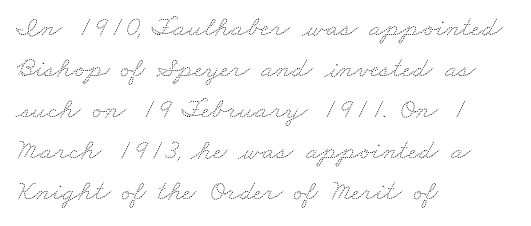
{"bold": "no", "weight": "thin", "width": "wide", "stroke_contrast": "medium", "x_height": "small", "monospaced": "no", "underline": "no", "align": "left", "line_spacing": "normal", "line_spacing_ratio": 1.41, "letter_spacing": "normal", "letter_spacing_em": 0.0, "glyph_px": 29}
